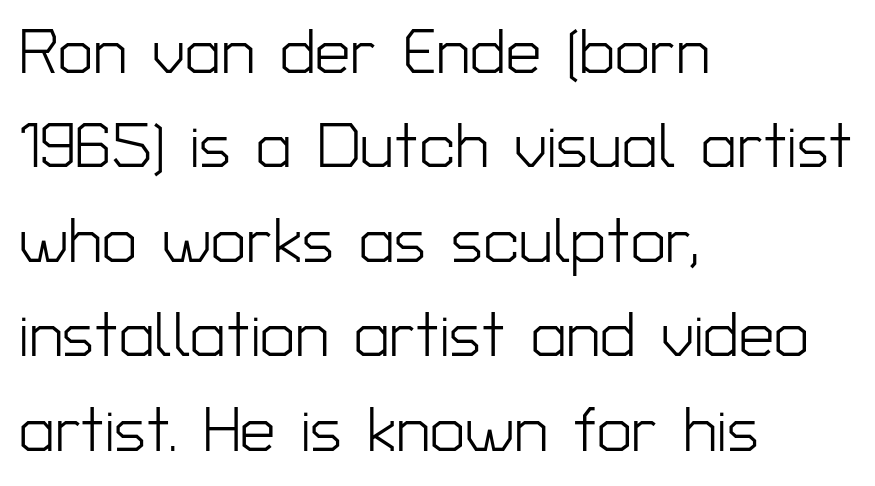
Has an underline been added? It has not. Caption: standard tracking, unaltered. The type family on display is of the sans-serif kind. If you drew a line through each stem, it would be perfectly vertical.
